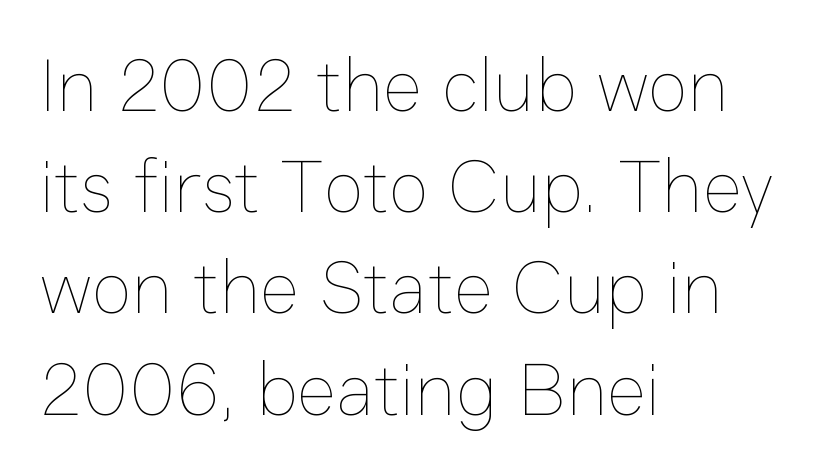
The image shows 75 px thin type, upright; set left-aligned, normal line spacing (1.35x), normal letter spacing, not underlined; low stroke contrast and a medium x-height.
